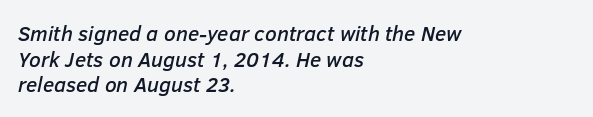
Q: Is the text italic (slanted)? A: Yes, it leans right by about 12 degrees.
Q: Is the text underlined? A: No.
Q: How is the paragraph aligned? A: Left-aligned.
Q: Is the spacing between letters normal or unusually wide? A: Normal.
